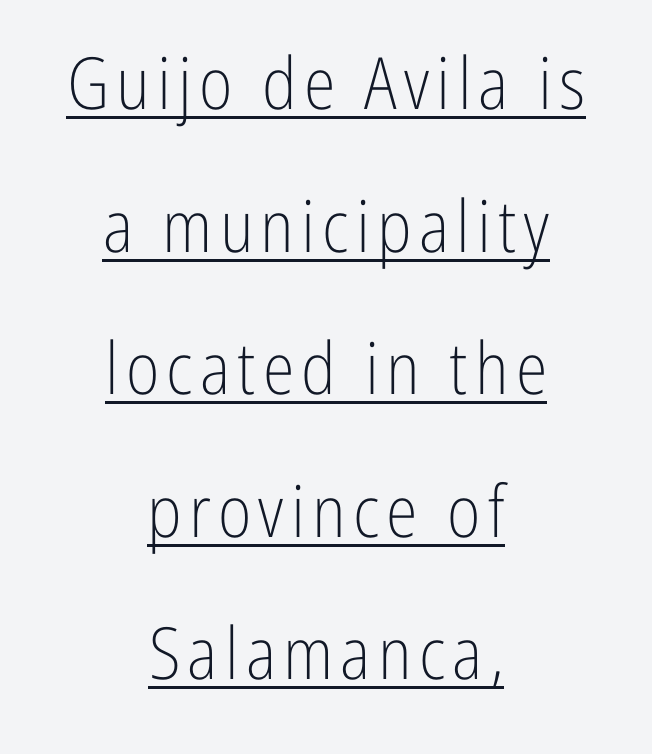
The setting favours the middle, as headings and verse often do. Is this a fixed-width face? No — the glyphs have proportional, varying widths. Italic? Not at all — the glyphs are vertical. Summary of vertical rhythm: relaxed, with wide interline spacing. Think standard paragraph weight, or any step lighter than that. Check the space under the baseline: a stroke is drawn there.
